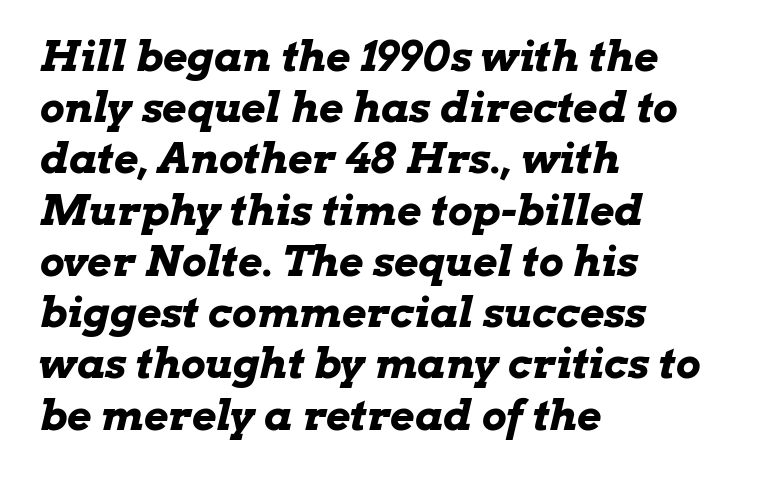
{"italic": "yes", "lean": "right", "slant_degrees": 13, "bold": "yes", "weight": "bold", "width": "wide", "stroke_contrast": "low", "x_height": "medium", "monospaced": "no", "underline": "no", "align": "left", "line_spacing_ratio": 1.22, "letter_spacing": "normal", "letter_spacing_em": 0.0, "glyph_px": 42}
